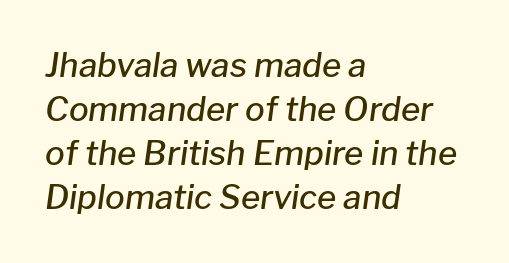
Q: Is the text bold? A: Semi-bold.
Q: Is the text italic (slanted)? A: Yes, it leans right by about 8 degrees.
Q: Is the text underlined? A: No.
Q: How is the paragraph aligned? A: Left-aligned.
Q: Is the spacing between letters normal or unusually wide? A: Normal.
Q: Is the spacing between lines tight, normal or loose? A: Normal.
Q: Width (condensed, normal, or wide)? A: Normal.
Q: Stroke contrast? A: Low.
Q: x-height? A: Medium.
Q: Monospaced? A: No.
